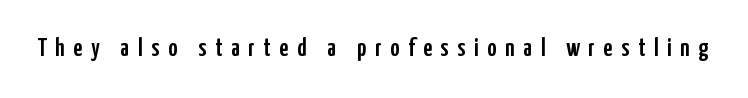
The image shows 25 px text type, upright; set unusually wide letter spacing (+0.35 em), not underlined.
